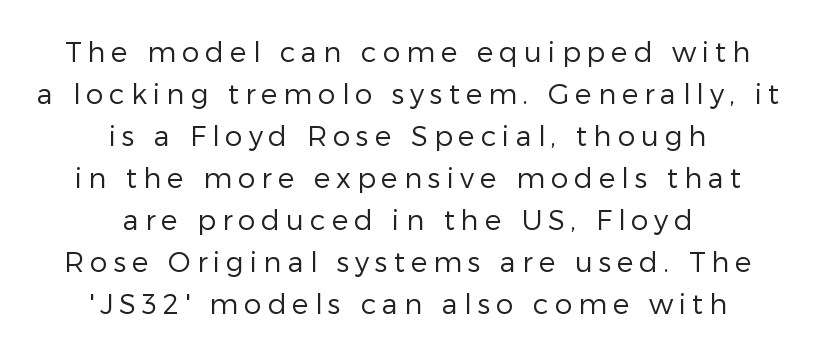
{"serif": "no", "italic": "no", "bold": "no", "weight": "regular", "width": "normal", "stroke_contrast": "low", "x_height": "medium", "monospaced": "no", "underline": "no", "align": "center", "line_spacing": "normal", "line_spacing_ratio": 1.5, "letter_spacing": "wide", "letter_spacing_em": 0.21, "glyph_px": 28}
